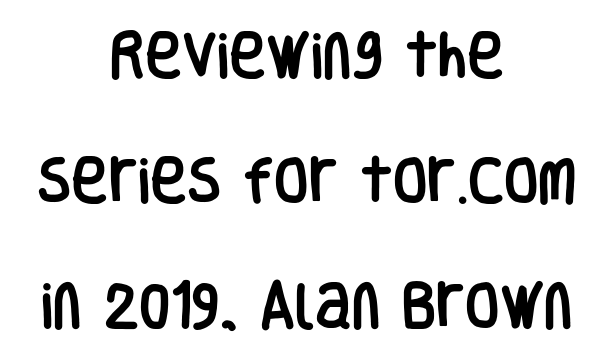
Q: Is the text italic (slanted)? A: No, it is upright.
Q: Is the typeface a serif or a sans-serif typeface? A: Sans-serif.
Q: Is the text underlined? A: No.
Q: How is the paragraph aligned? A: Centered.
Q: Is the spacing between letters normal or unusually wide? A: Normal.
Q: Is the spacing between lines tight, normal or loose? A: Loose.
Q: Width (condensed, normal, or wide)? A: Condensed.
Q: Stroke contrast? A: Low.
Q: x-height? A: Large.
Q: Monospaced? A: No.
